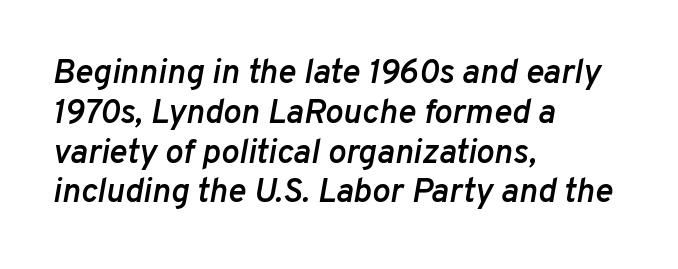
{"italic": "yes", "lean": "right", "slant_degrees": 10, "bold": "semi", "weight": "semibold", "width": "normal", "stroke_contrast": "low", "x_height": "medium", "monospaced": "no", "underline": "no", "align": "left", "line_spacing_ratio": 1.17, "letter_spacing": "normal", "letter_spacing_em": 0.0, "glyph_px": 34}
